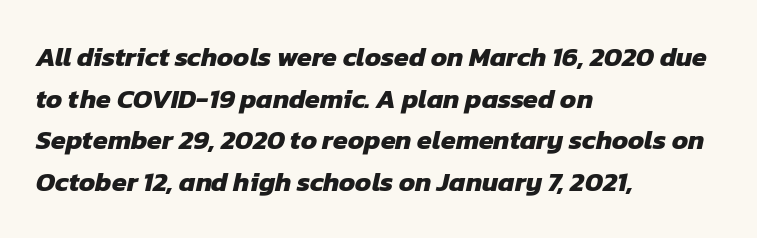
The rendering uses a moderate line-height, typical for paragraphs. Is the letter spacing exaggerated? No — it looks like the ordinary default. Nobody drew a line under any word here. How heavy is the stroke? Heavy — this is a bold.
